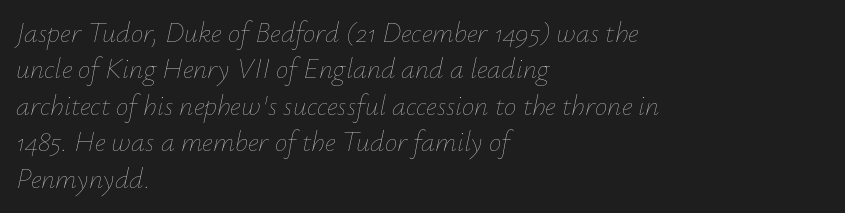
Q: Is the text bold? A: No.
Q: Is the text italic (slanted)? A: Yes, it leans right by about 12 degrees.
Q: Is the text underlined? A: No.
Q: How is the paragraph aligned? A: Left-aligned.
Q: Is the spacing between letters normal or unusually wide? A: Normal.
Q: Is the spacing between lines tight, normal or loose? A: Normal.
Q: Width (condensed, normal, or wide)? A: Normal.
Q: Stroke contrast? A: Low.
Q: x-height? A: Small.
Q: Monospaced? A: No.
